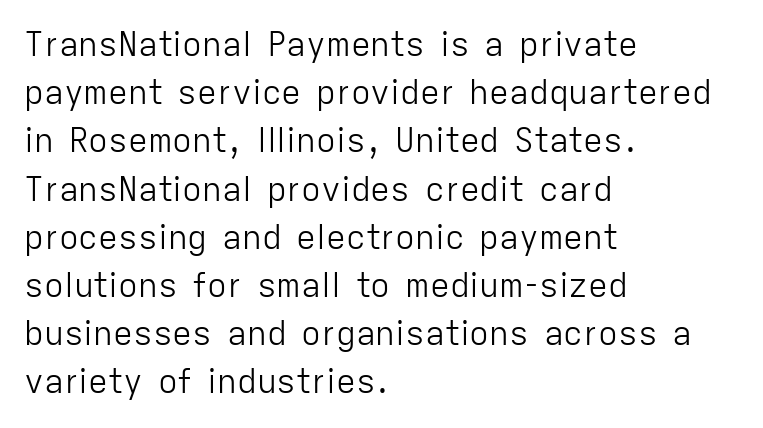
Q: Is the text bold? A: No.
Q: Is the text italic (slanted)? A: No, it is upright.
Q: Is the typeface a serif or a sans-serif typeface? A: Sans-serif.
Q: Is the text underlined? A: No.
Q: How is the paragraph aligned? A: Left-aligned.
Q: Is the spacing between letters normal or unusually wide? A: Normal.
Q: Is the spacing between lines tight, normal or loose? A: Normal.
Q: Width (condensed, normal, or wide)? A: Normal.
Q: Stroke contrast? A: Low.
Q: x-height? A: Medium.
Q: Monospaced? A: No.
